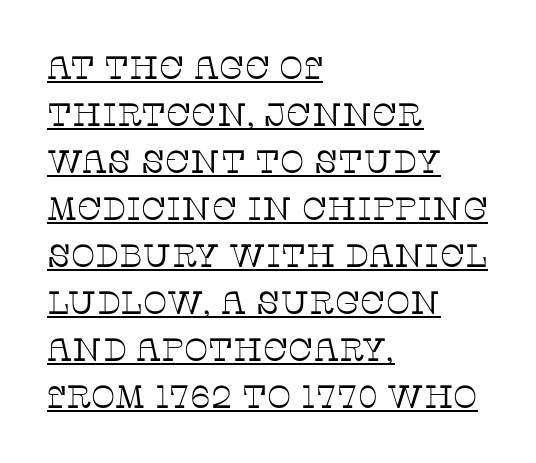
The passage shown is typed in a proportional face where columns would drift. This sample uses a serif face. Quick note: not italic, upright. The letterforms sit at book weight or below. The rows are spaced the way most documents space them.
